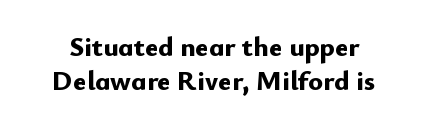
{"serif": "no", "italic": "no", "bold": "yes", "weight": "bold", "width": "normal", "stroke_contrast": "low", "x_height": "small", "monospaced": "no", "underline": "no", "line_spacing_ratio": 1.22, "letter_spacing": "normal", "letter_spacing_em": 0.0, "glyph_px": 28}
